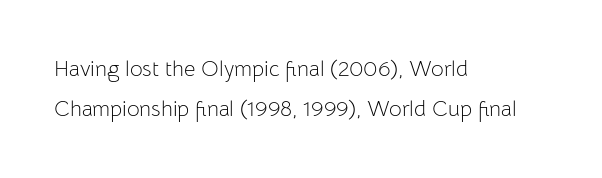
The image shows 22 px text type, upright; set left-aligned, line spacing 1.84x, normal letter spacing, not underlined.
